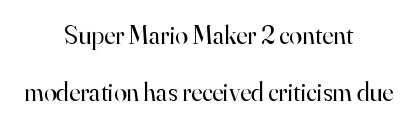
The compositor balanced each line on the midline. Vertically, the passage feels expansive, rows floating well apart. A quiet, ordinary-to-light weight characterises the typeface. No word sits above an underline. Nothing unusual about the tracking: characters are spaced as the font intends. Posture: vertical.
